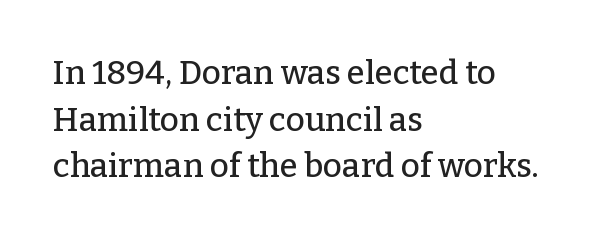
These lines sit exactly where default settings would place them. Serif or sans? Serif — the stroke terminals have little feet. Caption: multi-line text, flush left, ragged right. Italic: no, the glyphs are upright roman. The letters advance in unequal steps, a hallmark of proportional type.
